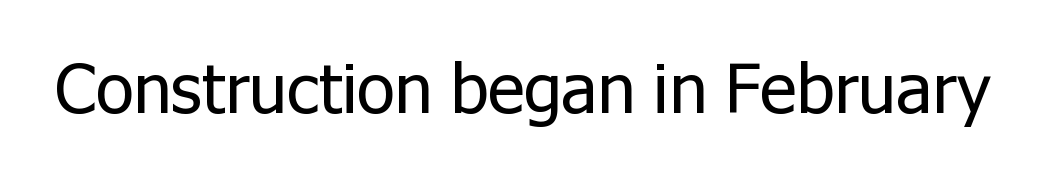
Vertical stems look standard width or narrower in stroke. The glyphs are unaccompanied by any horizontal stroke below them. Unlike italic type, these characters show no tilt at all. Honestly, the letter spacing is just normal — you wouldn't notice it. Varying glyph widths throughout — classic text-font behaviour.
